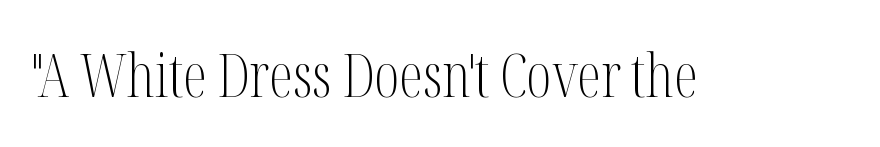
{"serif": "yes", "italic": "no", "bold": "no", "weight": "light", "width": "condensed", "stroke_contrast": "medium", "x_height": "medium", "monospaced": "no", "underline": "no", "letter_spacing": "normal", "letter_spacing_em": 0.0, "glyph_px": 60}
